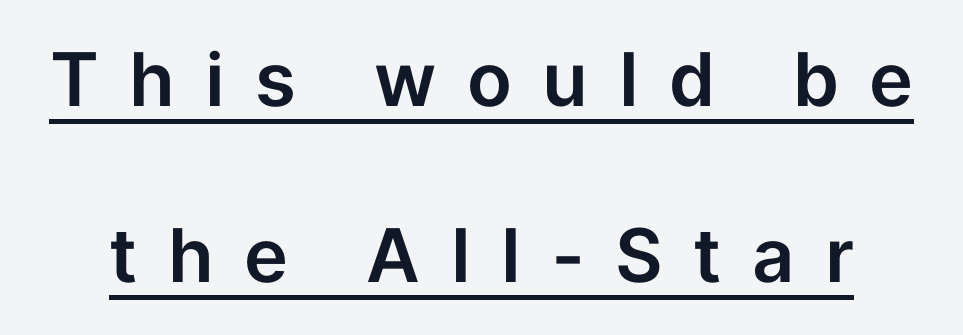
The image shows 74 px sans-serif type, upright; set loose line spacing (2.38x), unusually wide letter spacing (+0.41 em), underlined; low stroke contrast and a medium x-height.
